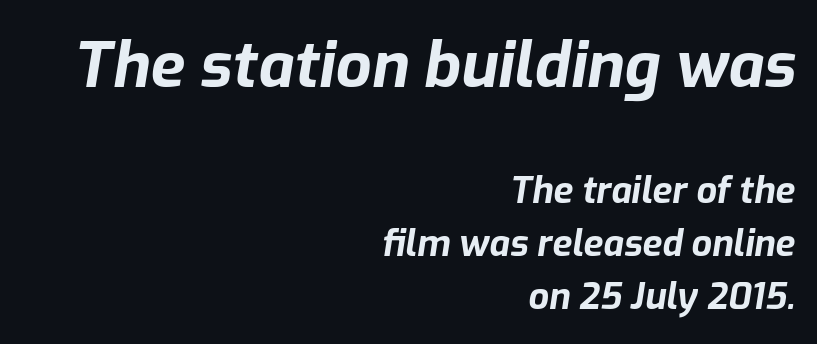
The setting favours the right margin, as signatures and pull-quotes sometimes do. Proportional: the letters do not fall into vertical columns. A typesetter would call this leading conventional body-copy spacing. Emphasis-style slanted type is in use. The initial chunk of copy outweighs the following chunk in type size. Anything drawn beneath the words? Only blank space.
